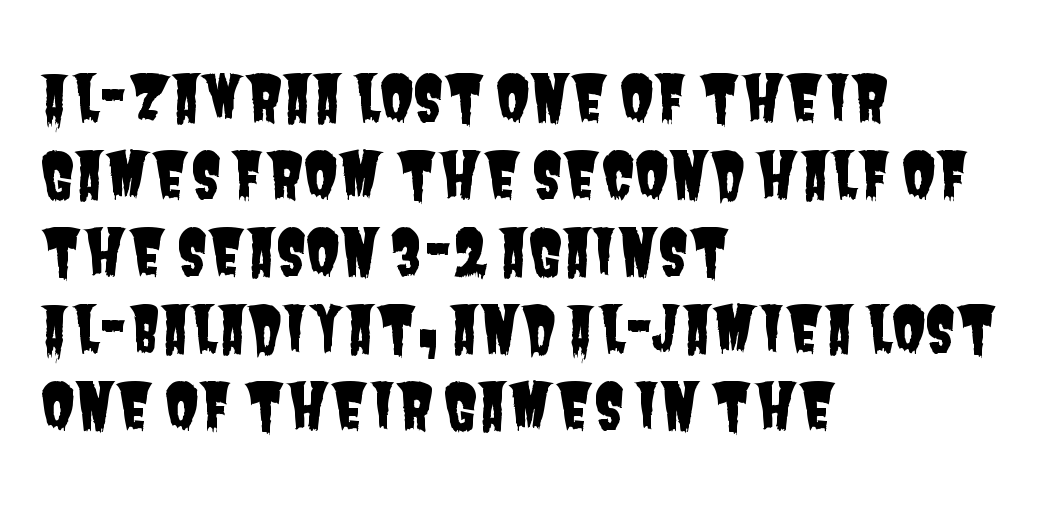
{"serif": "no", "width": "condensed", "stroke_contrast": "low", "x_height": "large", "monospaced": "no", "underline": "no", "align": "left", "line_spacing_ratio": 1.24, "letter_spacing": "normal", "letter_spacing_em": 0.0, "glyph_px": 62}
